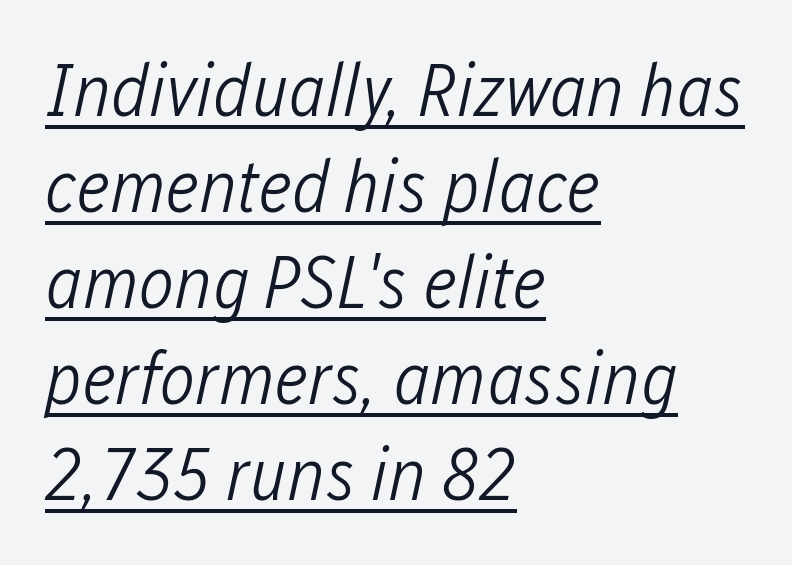
{"italic": "yes", "lean": "right", "slant_degrees": 12, "bold": "no", "weight": "light", "width": "condensed", "stroke_contrast": "low", "x_height": "medium", "monospaced": "no", "underline": "yes", "align": "left", "line_spacing": "normal", "line_spacing_ratio": 1.28, "letter_spacing": "normal", "letter_spacing_em": 0.0, "glyph_px": 75}
